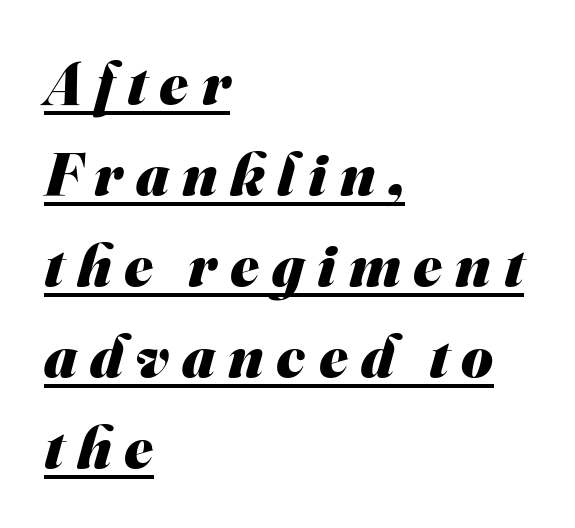
Weight check: bold — yes, fully. Baseline-to-baseline distance is the conventional proportion of letter height. The text was rendered using a sans face with plain stroke endings. Spacing between characters has been opened up far beyond the box default. Left-aligned paragraph, ragged on the right. The sample's only ornament is a line tracing under the words.
